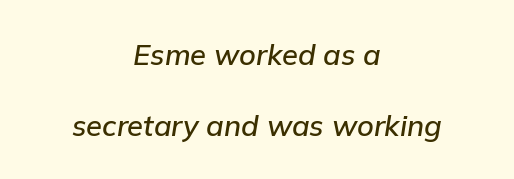
The image shows 29 px semibold type, italic (leaning right); set centered, loose line spacing (2.44x), normal letter spacing, not underlined; low stroke contrast and a medium x-height.
